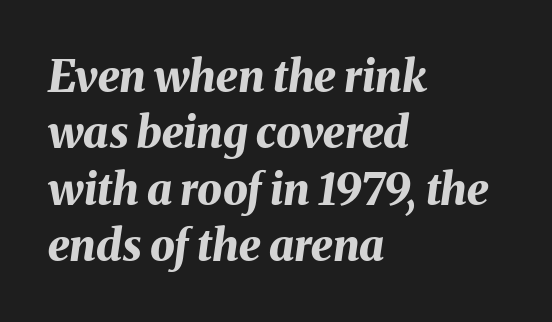
{"italic": "yes", "lean": "right", "slant_degrees": 8, "bold": "yes", "weight": "bold", "width": "normal", "stroke_contrast": "medium", "x_height": "medium", "monospaced": "no", "underline": "no", "align": "left", "line_spacing": "normal", "line_spacing_ratio": 1.28, "letter_spacing": "normal", "letter_spacing_em": 0.0, "glyph_px": 44}
